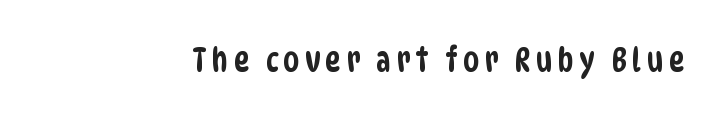
Looks like regular typesetting: each glyph gets only the width it needs. This rendering employs a face without finishing strokes, i.e., a sans-serif. The zone under the glyphs is completely vacant.
